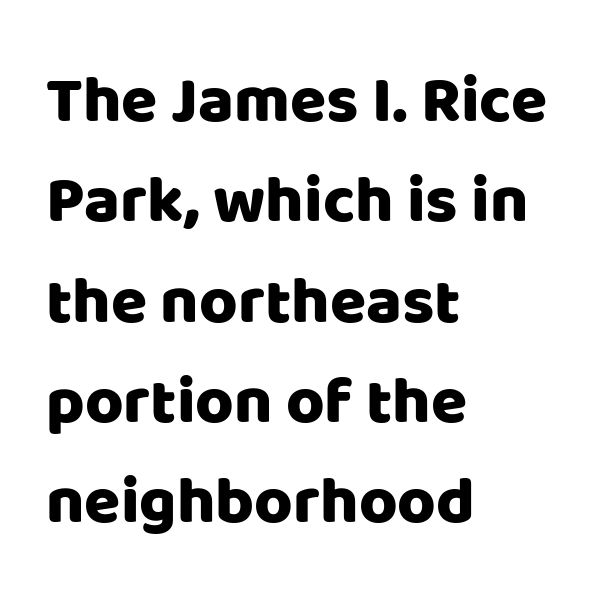
{"serif": "no", "italic": "no", "width": "normal", "stroke_contrast": "low", "x_height": "large", "monospaced": "no", "underline": "no", "align": "left", "line_spacing": "normal", "line_spacing_ratio": 1.52, "letter_spacing": "normal", "letter_spacing_em": 0.0, "glyph_px": 66}
